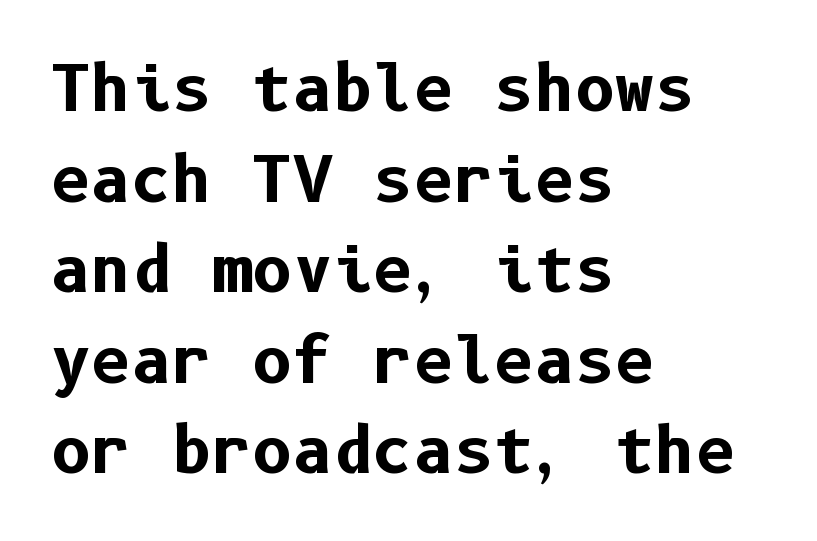
The image shows 62 px bold sans-serif type, upright; set left-aligned, normal line spacing (1.46x), normal letter spacing, not underlined; low stroke contrast and a medium x-height.
